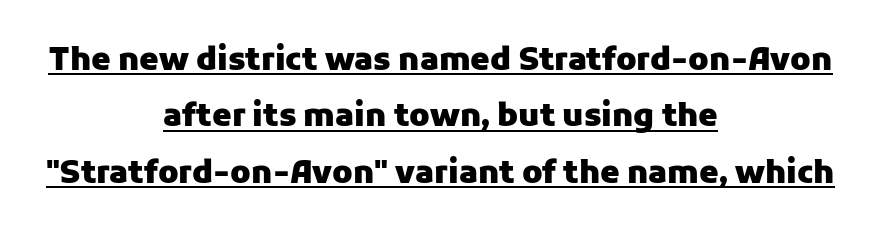
Underlining? Definitely there. Leftover space on each line is divided equally before and after the words. Every stem runs plumb, perpendicular to the baseline. Check where the strokes stop: nothing finishes them off — pure sans. Inter-character spacing is left at the font's built-in metrics.
